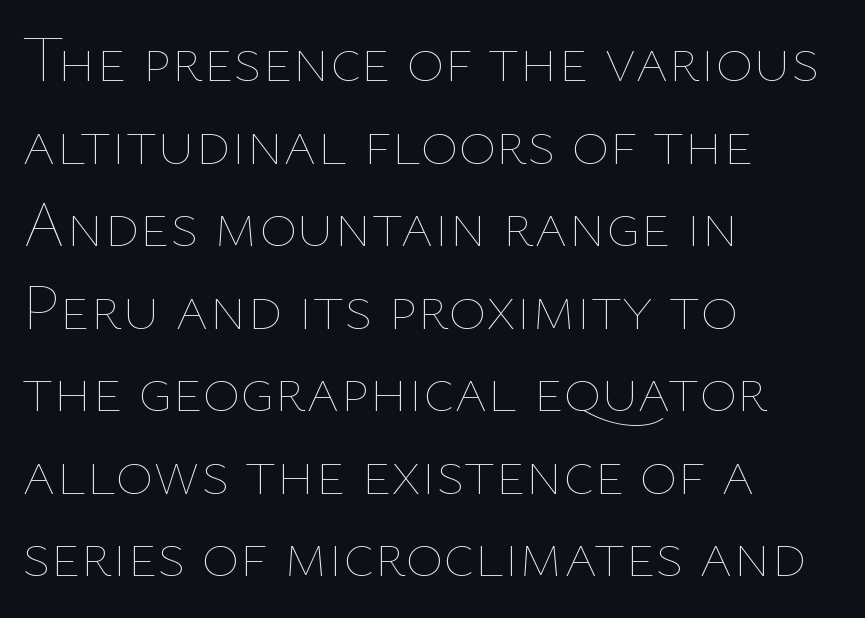
{"italic": "no", "bold": "no", "weight": "thin", "width": "normal", "stroke_contrast": "low", "x_height": "medium", "monospaced": "no", "underline": "no", "align": "left", "line_spacing": "normal", "line_spacing_ratio": 1.29, "letter_spacing": "normal", "letter_spacing_em": 0.0, "glyph_px": 64}
